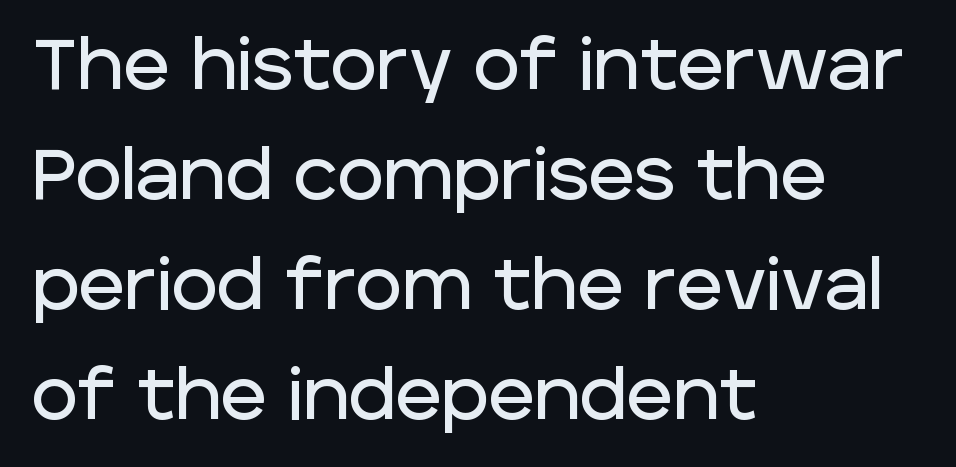
Does the lettering tilt? It doesn't — this is upright. Baseline-to-baseline distance is the conventional proportion of letter height. What stands out about the letter spacing? Nothing — it is the standard amount. Character widths vary here, with narrow letters taking less room than wide ones. A classic flush-left, rag-right setting is used for this passage.
